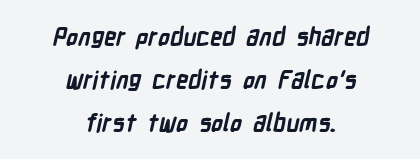
Q: Is the text bold? A: Yes.
Q: Is the text underlined? A: No.
Q: How is the paragraph aligned? A: Centered.
Q: Is the spacing between letters normal or unusually wide? A: Normal.
